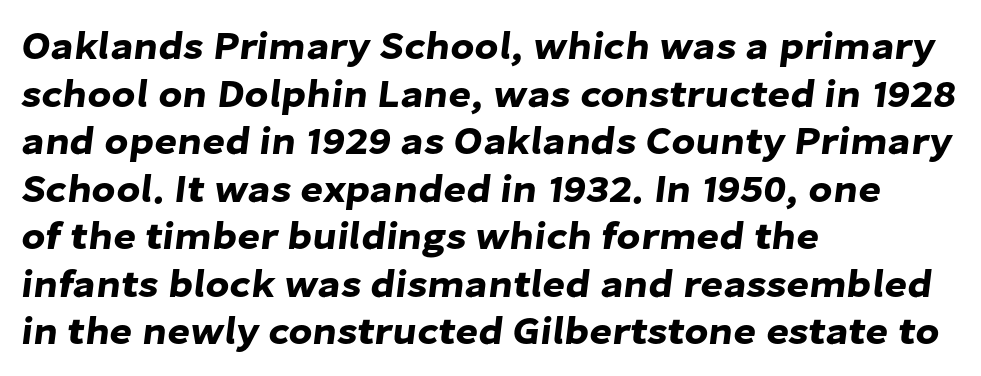
The image shows 39 px sans-serif type; set left-aligned, line spacing 1.22x, normal letter spacing, not underlined; low stroke contrast and a medium x-height.
